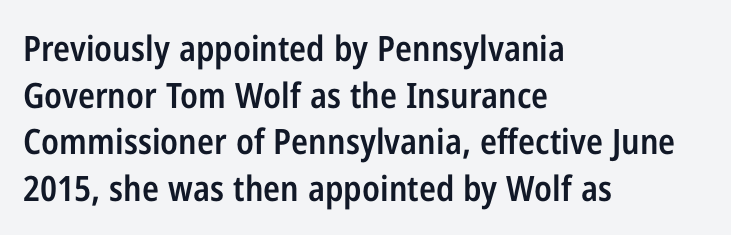
The image shows 35 px semibold, condensed sans-serif type, upright; set left-aligned, normal line spacing (1.33x), normal letter spacing, not underlined; low stroke contrast and a medium x-height.
